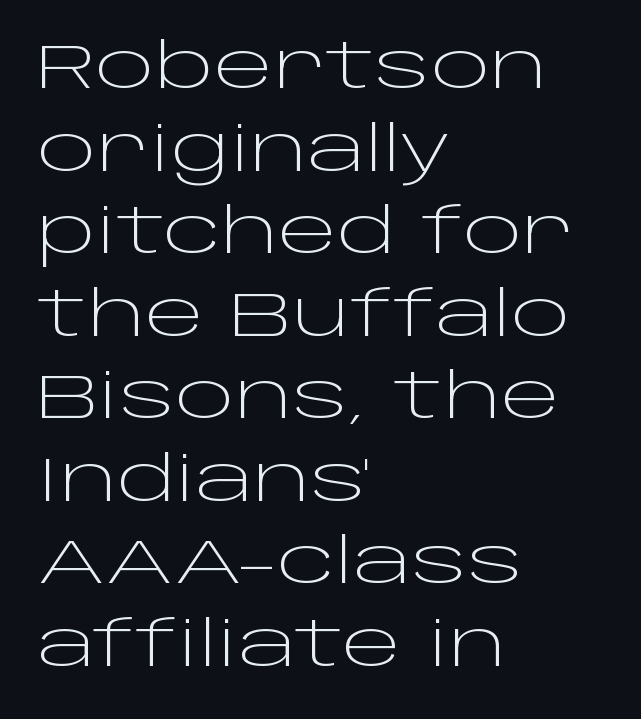
The passage shown stacks its lines at a standard gap. A typesetter would call this zero additional tracking. Weight: in the light-to-regular range. Serifs: no, the terminals of the letterforms are clean. Casual observation: everything's shoved over to the left. Anything drawn beneath the words? Only blank space.
